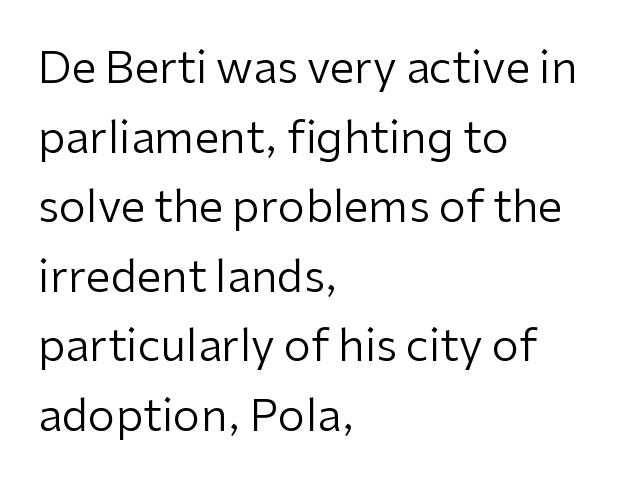
{"serif": "no", "italic": "no", "bold": "no", "weight": "regular", "width": "normal", "stroke_contrast": "low", "x_height": "medium", "monospaced": "no", "underline": "no", "align": "left", "line_spacing": "normal", "line_spacing_ratio": 1.58, "letter_spacing": "normal", "letter_spacing_em": 0.0, "glyph_px": 44}
